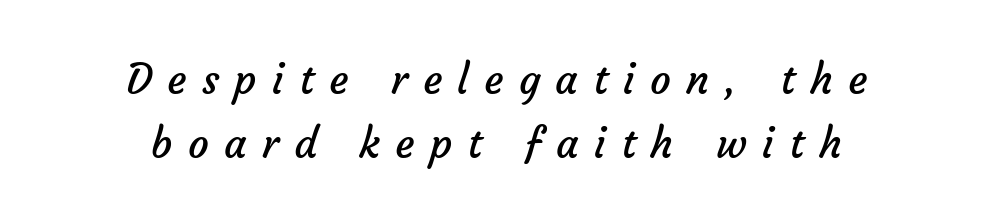
Q: Is the text bold? A: No.
Q: Is the typeface a serif or a sans-serif typeface? A: Sans-serif.
Q: Is the text underlined? A: No.
Q: How is the paragraph aligned? A: Centered.
Q: Is the spacing between letters normal or unusually wide? A: Unusually wide.
Q: Is the spacing between lines tight, normal or loose? A: Normal.
Q: Width (condensed, normal, or wide)? A: Normal.
Q: Stroke contrast? A: Low.
Q: x-height? A: Medium.
Q: Monospaced? A: No.
